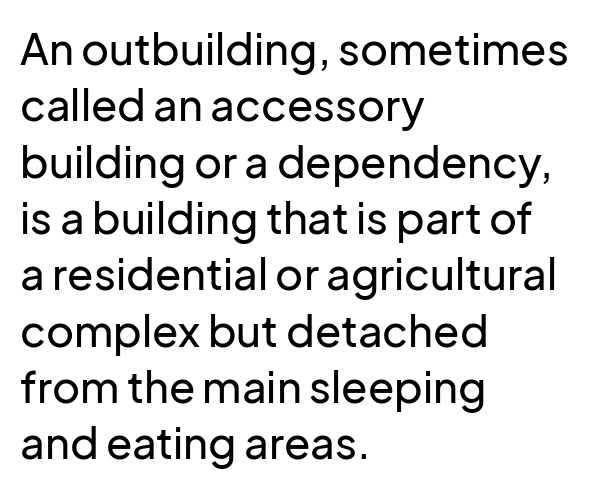
The image shows 43 px sans-serif type, upright; set left-aligned, normal line spacing (1.31x), normal letter spacing, not underlined; low stroke contrast and a medium x-height.
